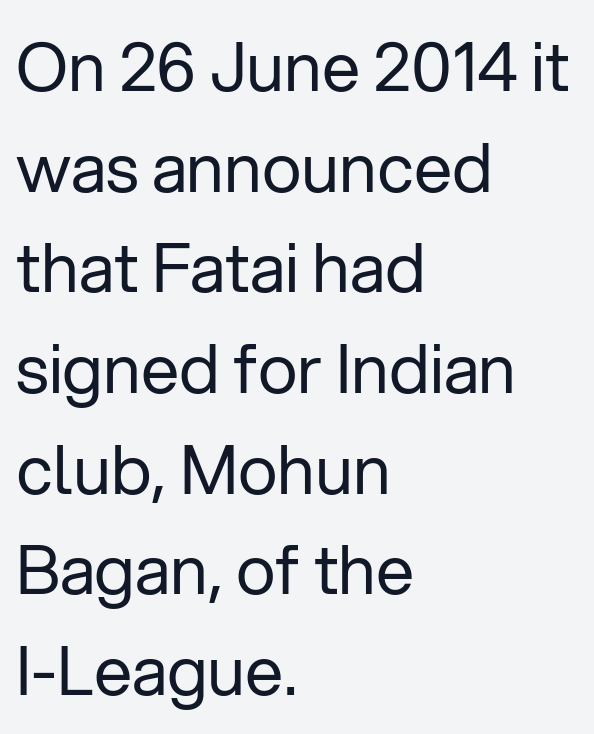
{"serif": "no", "italic": "no", "bold": "no", "weight": "regular", "width": "normal", "stroke_contrast": "low", "x_height": "medium", "monospaced": "no", "underline": "no", "align": "left", "line_spacing": "normal", "line_spacing_ratio": 1.48, "letter_spacing": "normal", "letter_spacing_em": 0.0, "glyph_px": 68}
